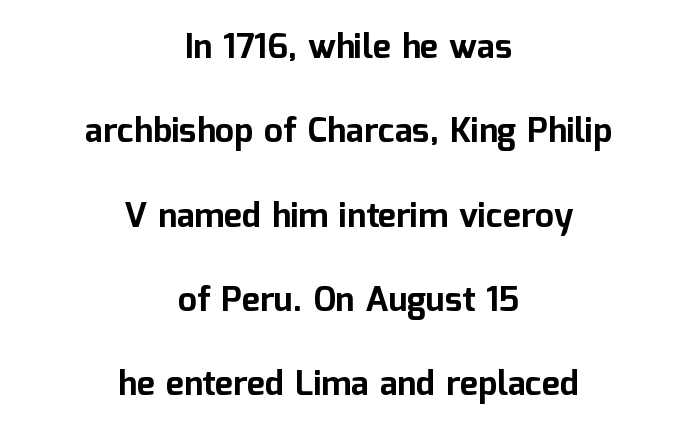
{"serif": "no", "italic": "no", "bold": "yes", "weight": "bold", "width": "normal", "stroke_contrast": "low", "x_height": "medium", "monospaced": "no", "underline": "no", "align": "center", "line_spacing": "loose", "line_spacing_ratio": 2.48, "letter_spacing": "normal", "letter_spacing_em": 0.0, "glyph_px": 34}
